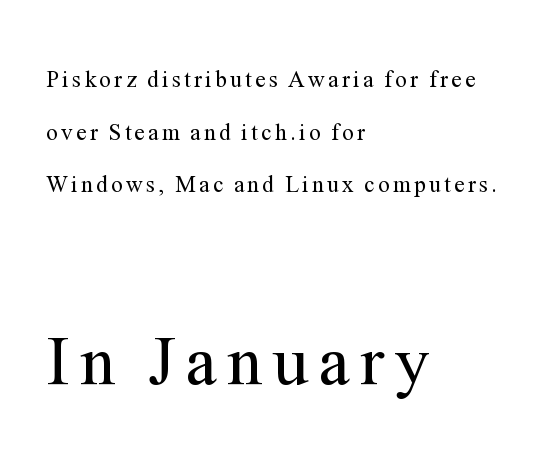
The image shows 70 px regular-weight serif type, upright; set left-aligned, loose line spacing (2.29x), not underlined; the second (bottom) block is 3.04x larger; medium stroke contrast and a medium x-height.
